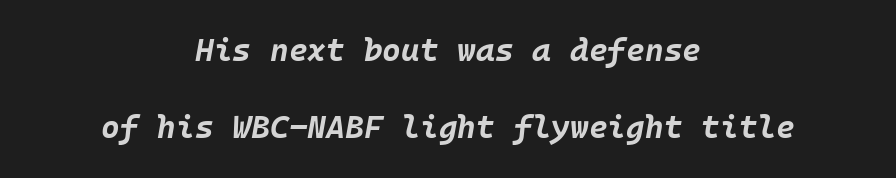
Typeset on center — no edge is straight. Look at the stroke-to-counter ratio: heavy, a bold. Italic? Definitely — the glyphs are oblique. What's the leading like? Stretched, with rows far apart.
